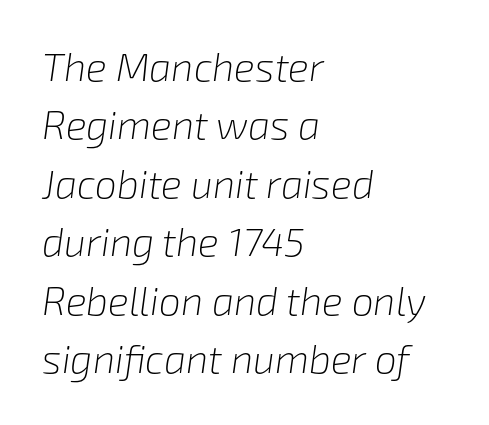
Q: Is the text bold? A: No.
Q: Is the text italic (slanted)? A: Yes, it leans right by about 8 degrees.
Q: Is the text underlined? A: No.
Q: How is the paragraph aligned? A: Left-aligned.
Q: Is the spacing between letters normal or unusually wide? A: Normal.
Q: Is the spacing between lines tight, normal or loose? A: Normal.
Q: Width (condensed, normal, or wide)? A: Normal.
Q: Stroke contrast? A: Low.
Q: x-height? A: Medium.
Q: Monospaced? A: No.
